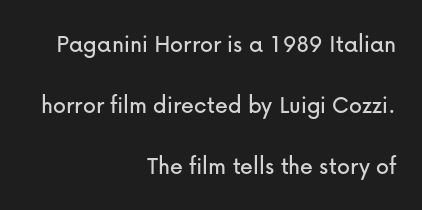
Q: Is the text italic (slanted)? A: No, it is upright.
Q: Is the text underlined? A: No.
Q: How is the paragraph aligned? A: Right-aligned.
Q: Is the spacing between letters normal or unusually wide? A: Normal.
Q: Is the spacing between lines tight, normal or loose? A: Loose.
